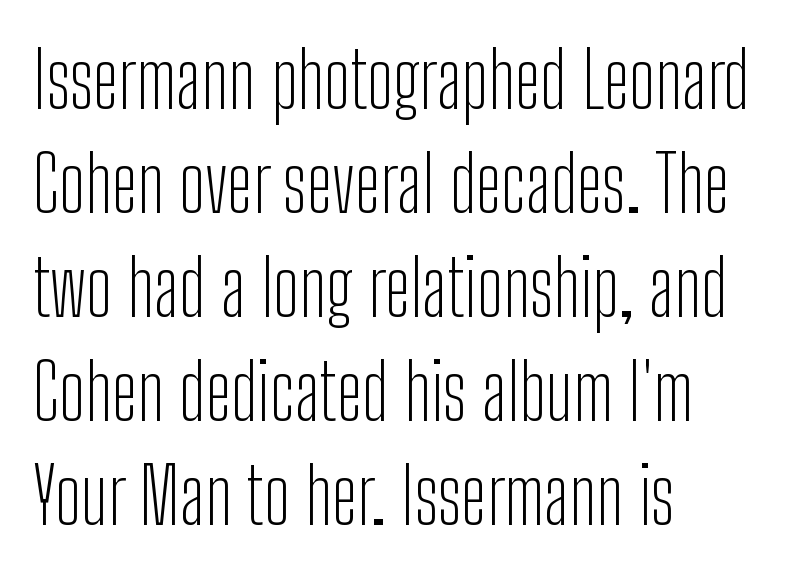
{"serif": "no", "italic": "no", "bold": "no", "weight": "light", "width": "condensed", "stroke_contrast": "low", "x_height": "medium", "monospaced": "no", "underline": "no", "align": "left", "line_spacing": "normal", "line_spacing_ratio": 1.35, "letter_spacing": "normal", "letter_spacing_em": 0.0, "glyph_px": 77}
